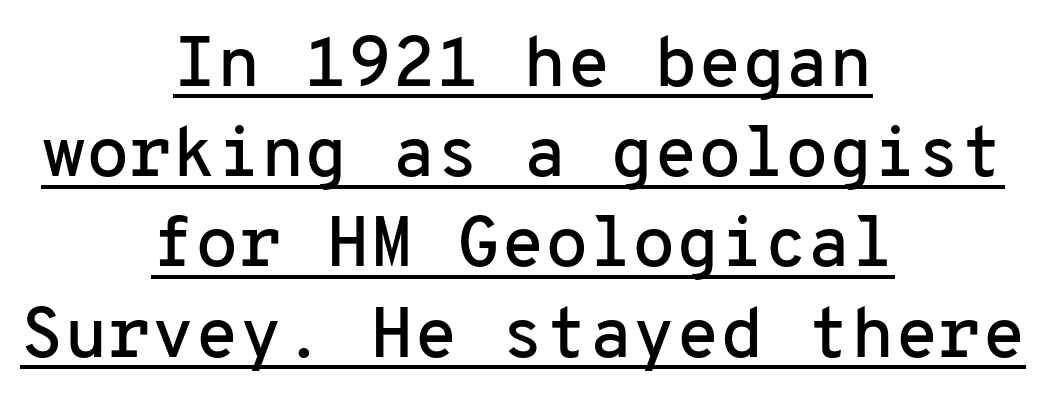
{"serif": "no", "italic": "no", "width": "normal", "stroke_contrast": "low", "x_height": "medium", "monospaced": "yes", "underline": "yes", "align": "center", "line_spacing": "normal", "line_spacing_ratio": 1.27, "letter_spacing": "normal", "letter_spacing_em": 0.0, "glyph_px": 71}
